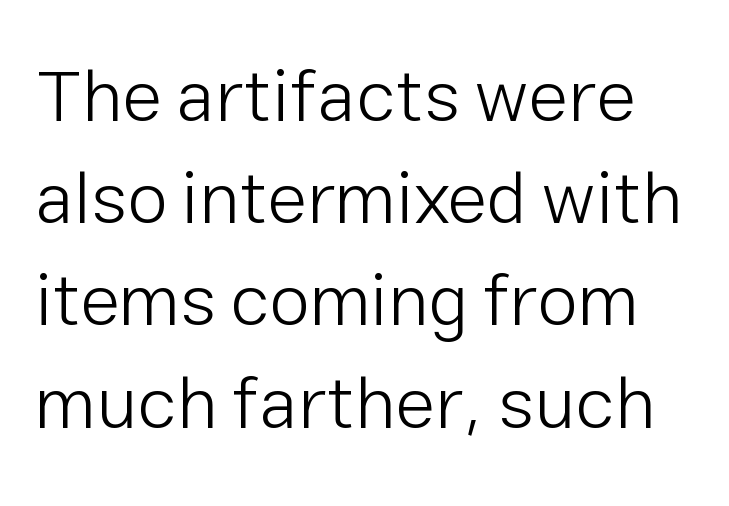
Q: Is the text bold? A: No.
Q: Is the text italic (slanted)? A: No, it is upright.
Q: Is the typeface a serif or a sans-serif typeface? A: Sans-serif.
Q: Is the text underlined? A: No.
Q: Is the spacing between letters normal or unusually wide? A: Normal.
Q: Is the spacing between lines tight, normal or loose? A: Normal.
Q: Width (condensed, normal, or wide)? A: Normal.
Q: Stroke contrast? A: Low.
Q: x-height? A: Medium.
Q: Monospaced? A: No.
